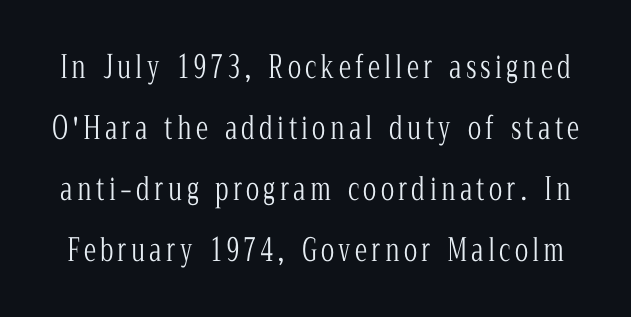
{"serif": "yes", "italic": "no", "bold": "no", "weight": "light", "width": "condensed", "stroke_contrast": "low", "x_height": "medium", "monospaced": "no", "underline": "no", "line_spacing": "loose", "line_spacing_ratio": 1.97, "glyph_px": 31}
